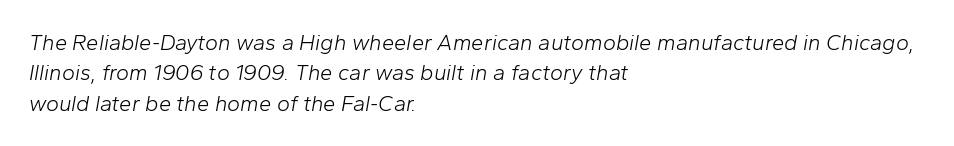
{"italic": "yes", "lean": "right", "slant_degrees": 10, "bold": "no", "underline": "no", "align": "left", "line_spacing": "normal", "line_spacing_ratio": 1.38, "letter_spacing": "normal", "letter_spacing_em": 0.0, "glyph_px": 22}
